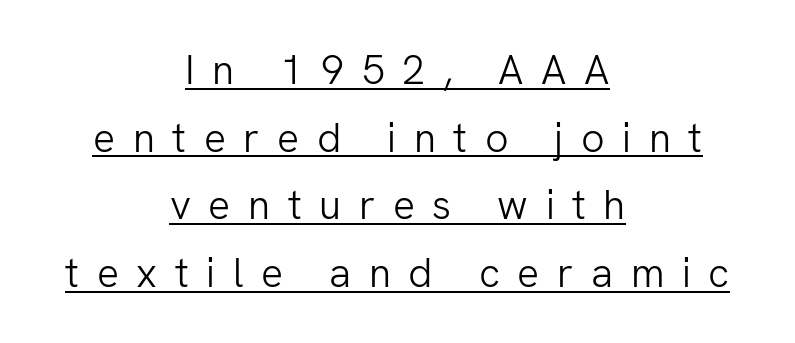
{"serif": "no", "italic": "no", "bold": "no", "weight": "light", "width": "normal", "stroke_contrast": "low", "x_height": "medium", "monospaced": "no", "underline": "yes", "align": "center", "line_spacing": "normal", "line_spacing_ratio": 1.65, "letter_spacing": "wide", "letter_spacing_em": 0.43, "glyph_px": 41}
